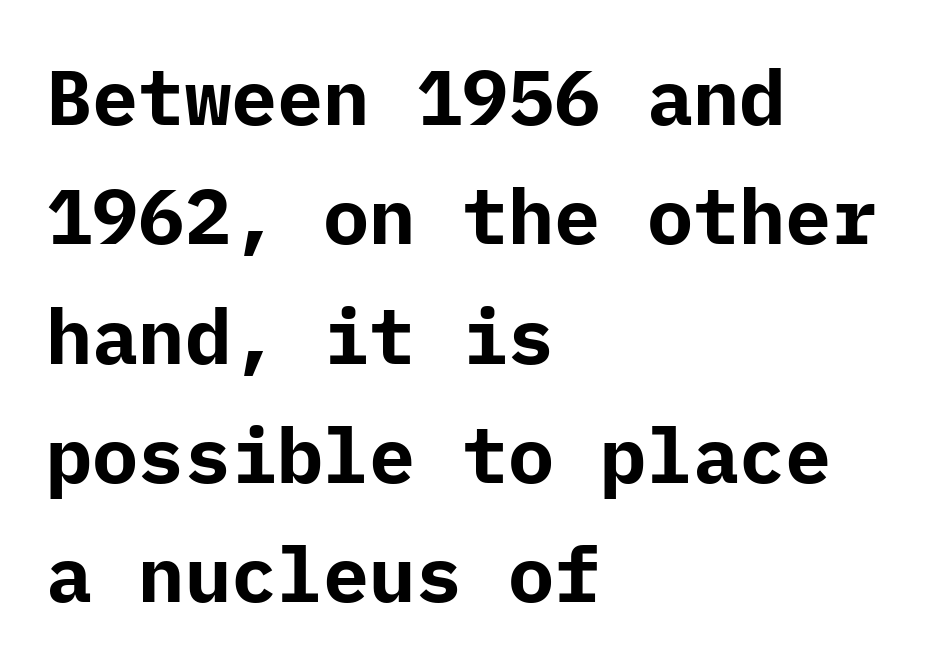
The image shows 77 px bold sans-serif type, upright; set left-aligned, normal line spacing (1.55x), normal letter spacing, not underlined; low stroke contrast and a medium x-height.
